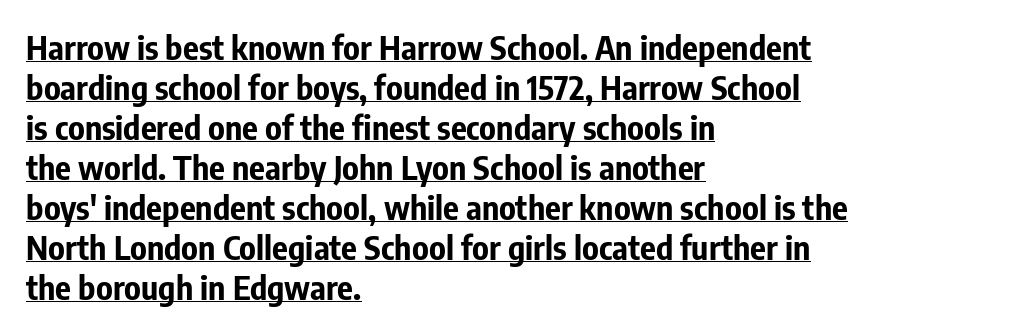
Q: Is the text bold? A: Yes.
Q: Is the text italic (slanted)? A: No, it is upright.
Q: Is the typeface a serif or a sans-serif typeface? A: Sans-serif.
Q: Is the text underlined? A: Yes.
Q: How is the paragraph aligned? A: Left-aligned.
Q: Is the spacing between letters normal or unusually wide? A: Normal.
Q: Width (condensed, normal, or wide)? A: Condensed.
Q: Stroke contrast? A: Low.
Q: x-height? A: Medium.
Q: Monospaced? A: No.
